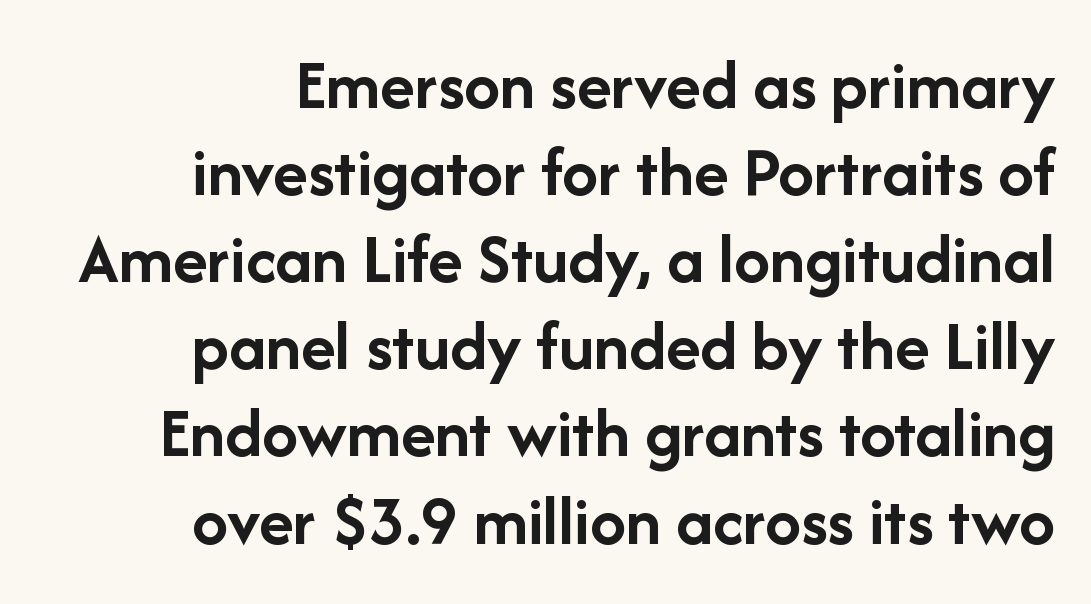
{"serif": "no", "italic": "no", "bold": "yes", "weight": "semibold", "width": "normal", "stroke_contrast": "low", "x_height": "medium", "monospaced": "no", "underline": "no", "align": "right", "line_spacing_ratio": 1.21, "letter_spacing": "normal", "letter_spacing_em": 0.0, "glyph_px": 72}
